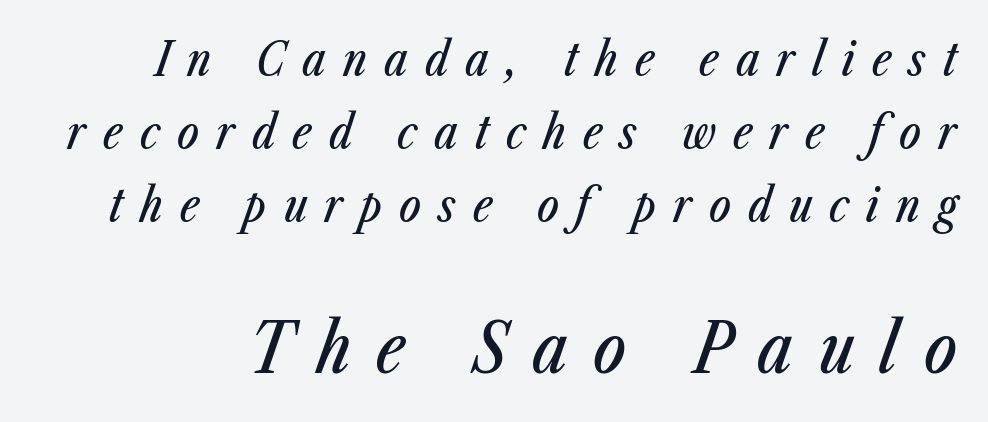
The image shows 69 px condensed type, italic (leaning right); set normal line spacing (1.59x), unusually wide letter spacing (+0.37 em), not underlined; the second (bottom) block is 1.5x larger; low stroke contrast and a medium x-height.
